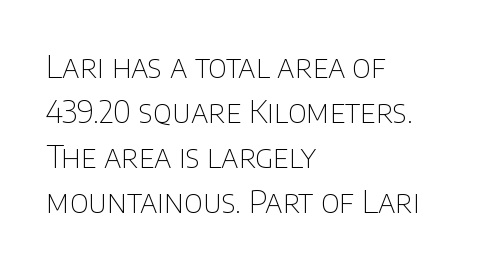
These lines are set flush left with a ragged right edge. Weight class: somewhere from thin through regular. Look at the tracking — it's just the regular setting, nothing added. Vertically, the passage feels balanced, rows spaced as you'd expect.
